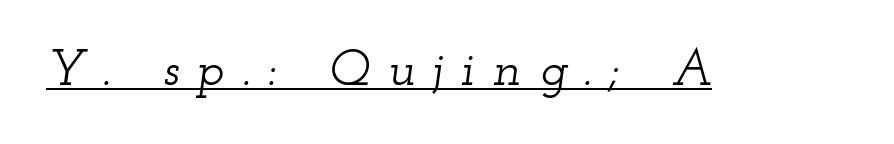
The image shows 51 px wide serif type, italic (leaning right); set unusually wide letter spacing (+0.35 em), underlined; low stroke contrast and a small x-height.
